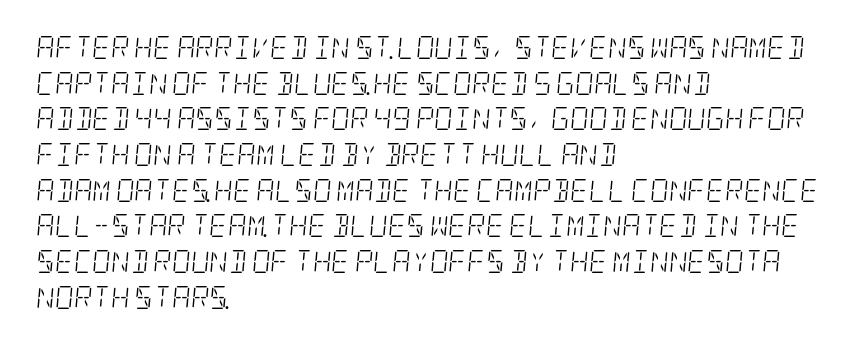
Is this a heavy cut? Hardly; it is regular or lighter. The space between consecutive lines is moderate. The setting favours the left margin, as ordinary paragraphs usually do. Underline: absent. The passage shown has conventional tracking throughout. Style check: oblique.
